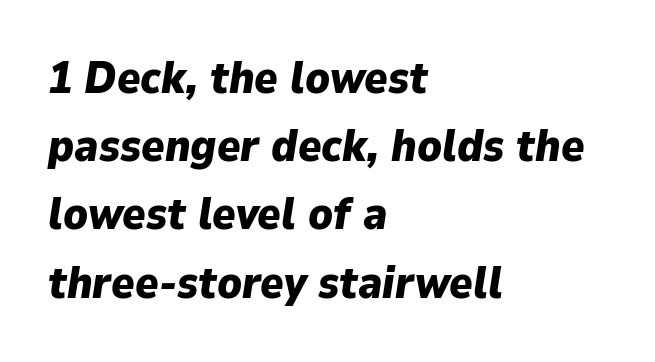
Descenders are the only things crossing below the line. Character widths vary here, with narrow letters taking less room than wide ones. Horizontal alignment here is leftward, the default for most running prose. Yep, that's italic — everything's leaning.
